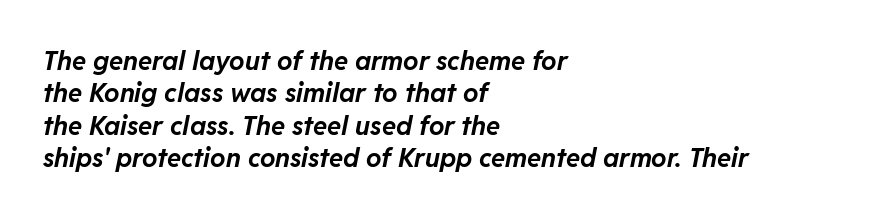
Q: Is the text bold? A: Yes.
Q: Is the text italic (slanted)? A: Yes, it leans right by about 11 degrees.
Q: Is the text underlined? A: No.
Q: How is the paragraph aligned? A: Left-aligned.
Q: Is the spacing between letters normal or unusually wide? A: Normal.
Q: Is the spacing between lines tight, normal or loose? A: Normal.
